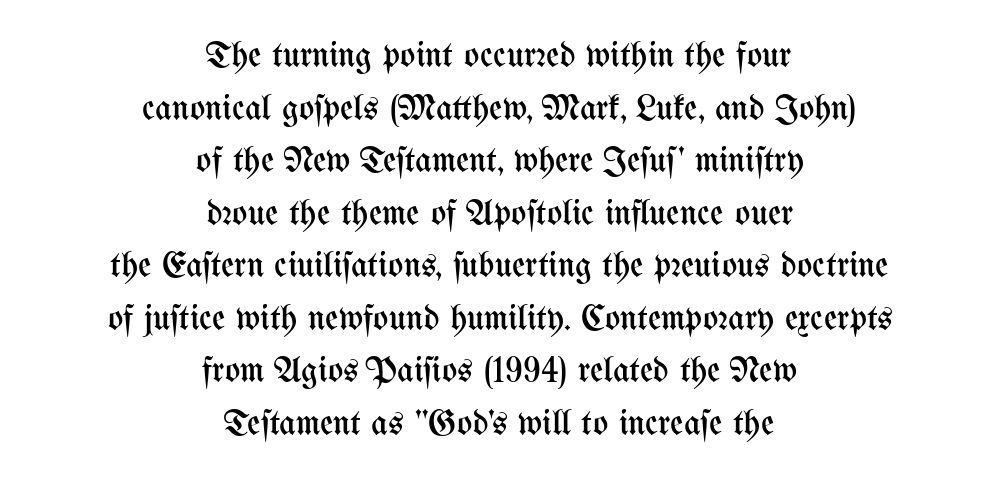
Think standard paragraph weight, or any step lighter than that. Quick note: interline space is typical. Posture: vertical. There is no visible air inserted between adjacent glyphs. The paragraph has two soft edges and a firm central axis.
